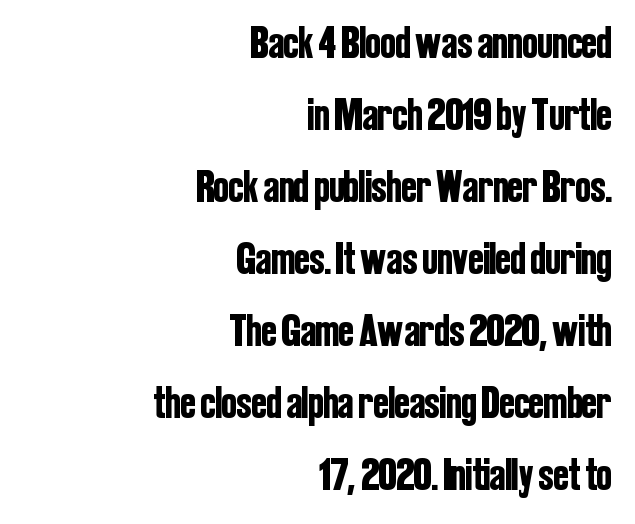
Q: Is the text italic (slanted)? A: No, it is upright.
Q: Is the typeface a serif or a sans-serif typeface? A: Sans-serif.
Q: Is the text underlined? A: No.
Q: How is the paragraph aligned? A: Right-aligned.
Q: Is the spacing between letters normal or unusually wide? A: Normal.
Q: Is the spacing between lines tight, normal or loose? A: Normal.
Q: Width (condensed, normal, or wide)? A: Condensed.
Q: Stroke contrast? A: Low.
Q: x-height? A: Medium.
Q: Monospaced? A: No.
